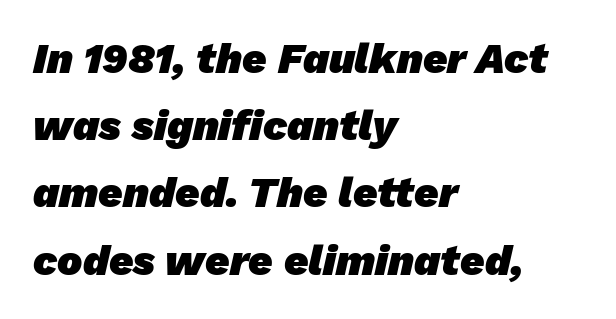
The image shows 42 px heavy sans-serif type; set left-aligned, normal line spacing (1.6x), normal letter spacing, not underlined; low stroke contrast and a medium x-height.
